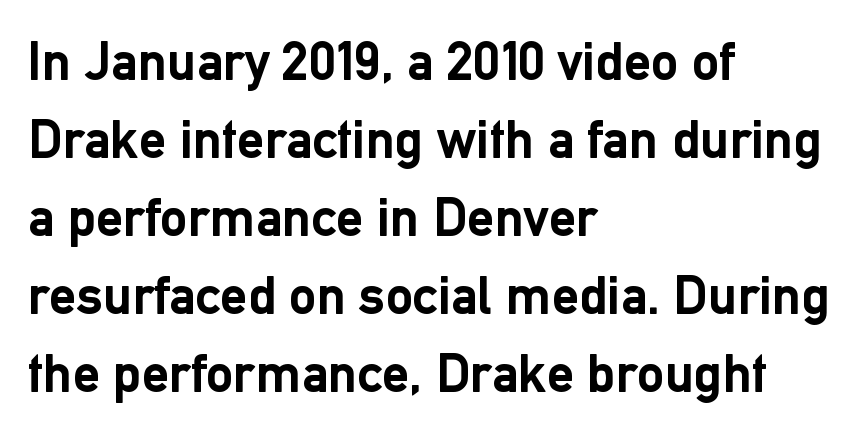
Q: Is the text bold? A: Yes.
Q: Is the text italic (slanted)? A: No, it is upright.
Q: Is the typeface a serif or a sans-serif typeface? A: Sans-serif.
Q: Is the text underlined? A: No.
Q: How is the paragraph aligned? A: Left-aligned.
Q: Is the spacing between letters normal or unusually wide? A: Normal.
Q: Is the spacing between lines tight, normal or loose? A: Normal.
Q: Width (condensed, normal, or wide)? A: Normal.
Q: Stroke contrast? A: Low.
Q: x-height? A: Medium.
Q: Monospaced? A: No.
